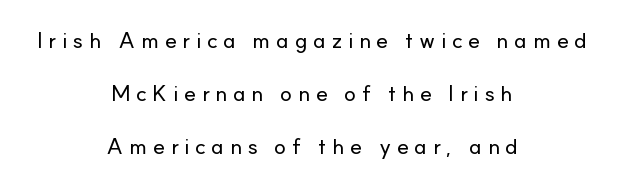
Q: Is the text italic (slanted)? A: No, it is upright.
Q: Is the text underlined? A: No.
Q: How is the paragraph aligned? A: Centered.
Q: Is the spacing between letters normal or unusually wide? A: Unusually wide.
Q: Is the spacing between lines tight, normal or loose? A: Loose.
